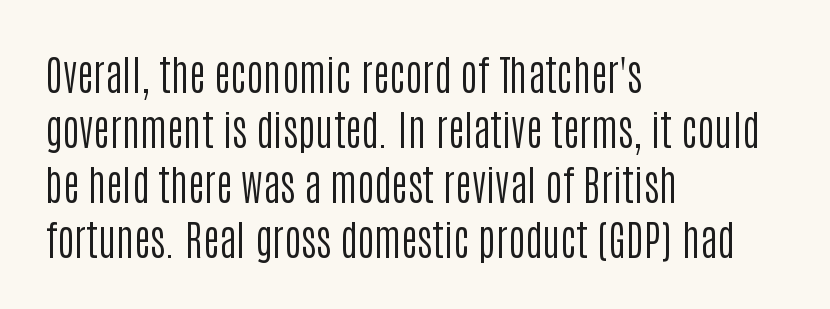
The image shows 41 px regular-weight, condensed sans-serif type, upright; set left-aligned, normal line spacing (1.34x), normal letter spacing, not underlined; low stroke contrast and a large x-height.
